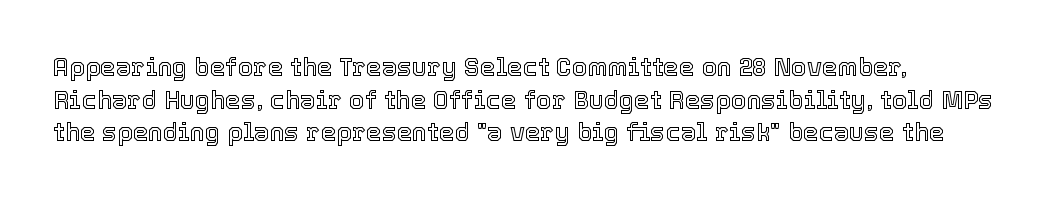
The image shows 25 px text type, upright; set normal line spacing (1.31x), normal letter spacing, not underlined.
